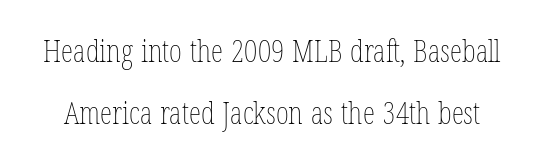
The image shows 31 px thin, condensed type, upright; set loose line spacing (1.99x), normal letter spacing, not underlined; low stroke contrast and a medium x-height.
